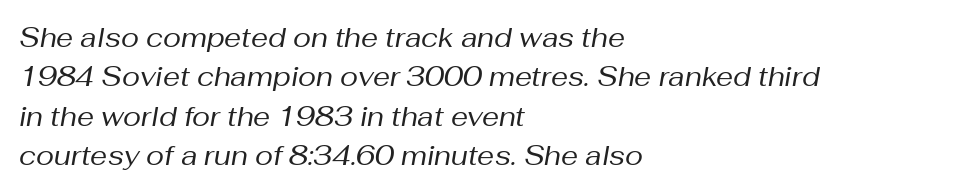
The image shows 27 px text type, italic (leaning right); set left-aligned, normal line spacing (1.46x), normal letter spacing, not underlined.
